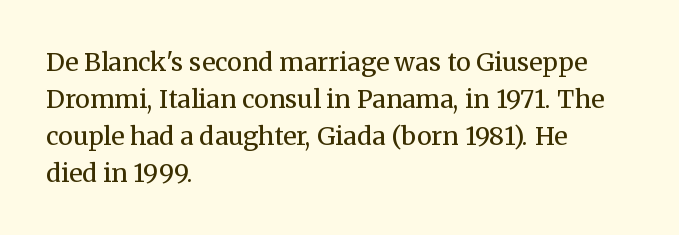
{"italic": "no", "bold": "no", "underline": "no", "align": "left", "line_spacing": "normal", "line_spacing_ratio": 1.48, "letter_spacing": "normal", "letter_spacing_em": 0.0, "glyph_px": 25}
